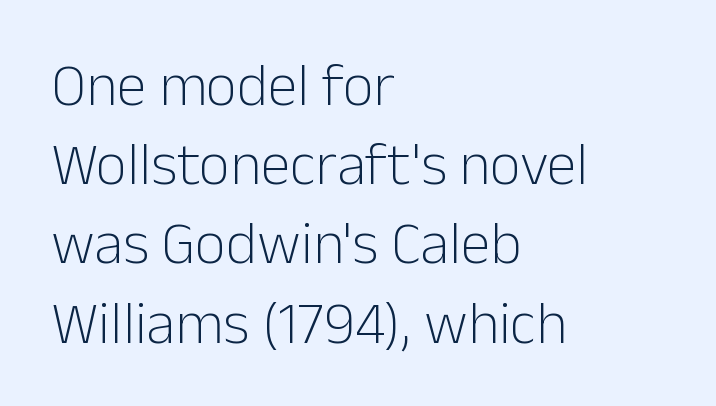
Q: Is the text bold? A: No.
Q: Is the text italic (slanted)? A: No, it is upright.
Q: Is the typeface a serif or a sans-serif typeface? A: Sans-serif.
Q: Is the text underlined? A: No.
Q: How is the paragraph aligned? A: Left-aligned.
Q: Is the spacing between letters normal or unusually wide? A: Normal.
Q: Is the spacing between lines tight, normal or loose? A: Normal.
Q: Width (condensed, normal, or wide)? A: Normal.
Q: Stroke contrast? A: Low.
Q: x-height? A: Medium.
Q: Monospaced? A: No.
